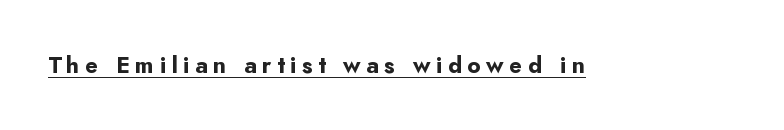
Q: Is the text bold? A: Yes.
Q: Is the text italic (slanted)? A: No, it is upright.
Q: Is the text underlined? A: Yes.
Q: Is the spacing between letters normal or unusually wide? A: Unusually wide.
